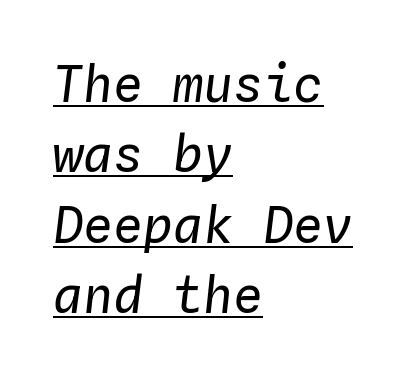
Q: Is the text bold? A: No.
Q: Is the text italic (slanted)? A: Yes, it leans right by about 4 degrees.
Q: Is the text underlined? A: Yes.
Q: How is the paragraph aligned? A: Left-aligned.
Q: Is the spacing between letters normal or unusually wide? A: Normal.
Q: Is the spacing between lines tight, normal or loose? A: Normal.
Q: Width (condensed, normal, or wide)? A: Normal.
Q: Stroke contrast? A: Low.
Q: x-height? A: Medium.
Q: Monospaced? A: Yes.
